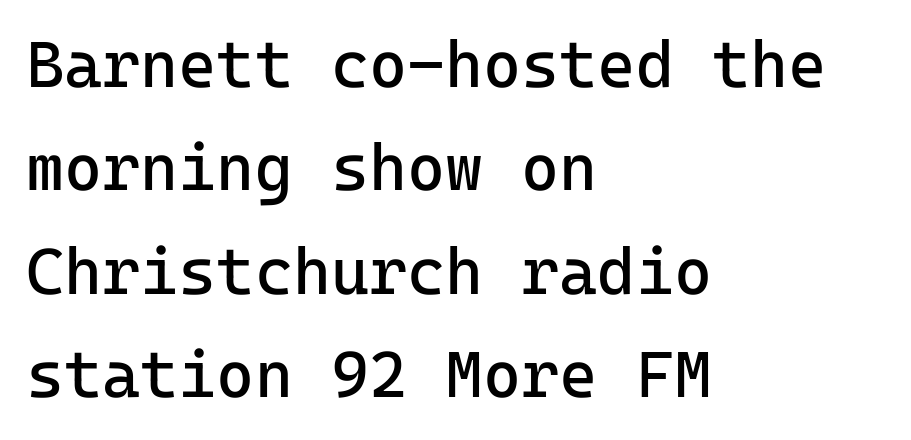
The image shows 65 px regular-weight sans-serif type, upright, monospaced; set left-aligned, normal line spacing (1.59x), normal letter spacing, not underlined; low stroke contrast and a medium x-height.
